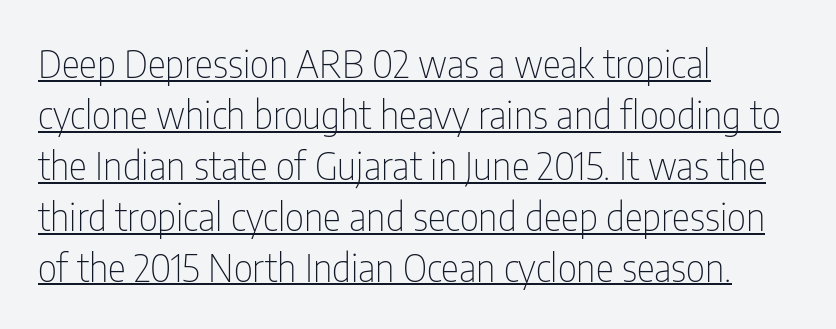
Q: Is the text bold? A: No.
Q: Is the text italic (slanted)? A: No, it is upright.
Q: Is the typeface a serif or a sans-serif typeface? A: Sans-serif.
Q: Is the text underlined? A: Yes.
Q: How is the paragraph aligned? A: Left-aligned.
Q: Is the spacing between letters normal or unusually wide? A: Normal.
Q: Is the spacing between lines tight, normal or loose? A: Normal.
Q: Width (condensed, normal, or wide)? A: Condensed.
Q: Stroke contrast? A: Low.
Q: x-height? A: Medium.
Q: Monospaced? A: No.
